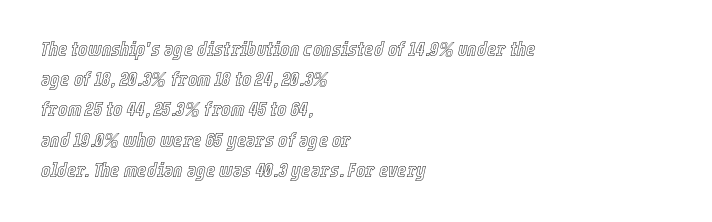
The image shows 20 px text type, italic (leaning right); set left-aligned, normal line spacing (1.51x), normal letter spacing, not underlined.
